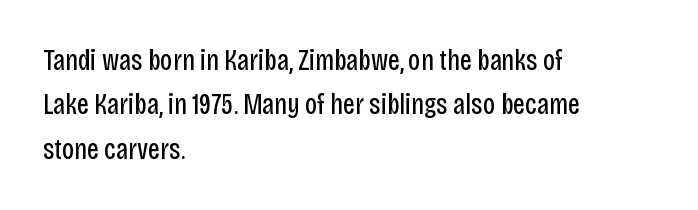
The image shows 29 px regular-weight, condensed sans-serif type, upright; set left-aligned, normal line spacing (1.53x), normal letter spacing, not underlined; low stroke contrast and a large x-height.
